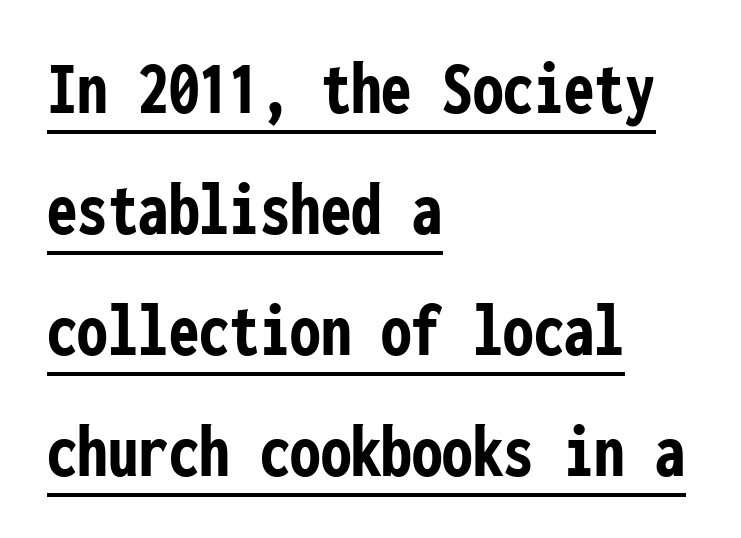
Q: Is the text bold? A: Yes.
Q: Is the text italic (slanted)? A: No, it is upright.
Q: Is the typeface a serif or a sans-serif typeface? A: Sans-serif.
Q: Is the text underlined? A: Yes.
Q: How is the paragraph aligned? A: Left-aligned.
Q: Is the spacing between letters normal or unusually wide? A: Normal.
Q: Is the spacing between lines tight, normal or loose? A: Normal.
Q: Width (condensed, normal, or wide)? A: Condensed.
Q: Stroke contrast? A: Low.
Q: x-height? A: Medium.
Q: Monospaced? A: Yes.
